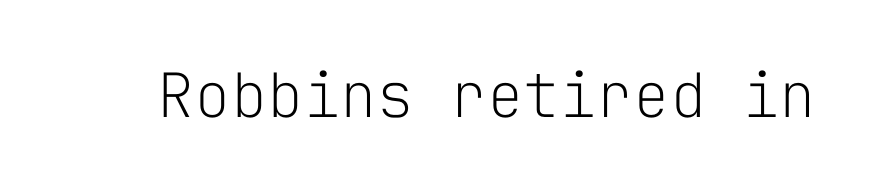
Q: Is the text bold? A: No.
Q: Is the text italic (slanted)? A: No, it is upright.
Q: Is the typeface a serif or a sans-serif typeface? A: Sans-serif.
Q: Is the text underlined? A: No.
Q: Is the spacing between letters normal or unusually wide? A: Normal.
Q: Width (condensed, normal, or wide)? A: Normal.
Q: Stroke contrast? A: Low.
Q: x-height? A: Medium.
Q: Monospaced? A: Yes.
